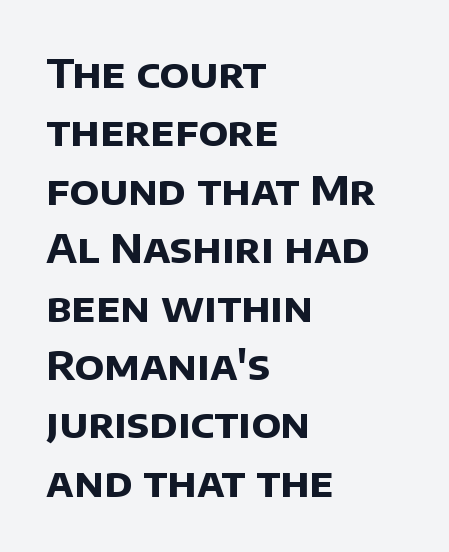
Q: Is the text bold? A: Yes.
Q: Is the typeface a serif or a sans-serif typeface? A: Sans-serif.
Q: Is the text underlined? A: No.
Q: How is the paragraph aligned? A: Left-aligned.
Q: Is the spacing between letters normal or unusually wide? A: Normal.
Q: Is the spacing between lines tight, normal or loose? A: Normal.
Q: Width (condensed, normal, or wide)? A: Normal.
Q: Stroke contrast? A: Low.
Q: x-height? A: Large.
Q: Monospaced? A: No.
